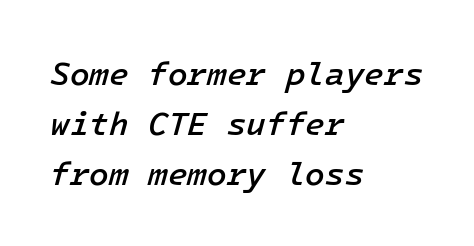
Yep, that's italic — everything's leaning. Its strokes are somewhat broadened, the hallmark of semibold type. Observe the ordinary spacing: letters are neighbours, not strangers. Is there much room between lines? A standard amount, neither cramped nor airy. The rag falls on the right side of this text block. No word sits above an underline.
